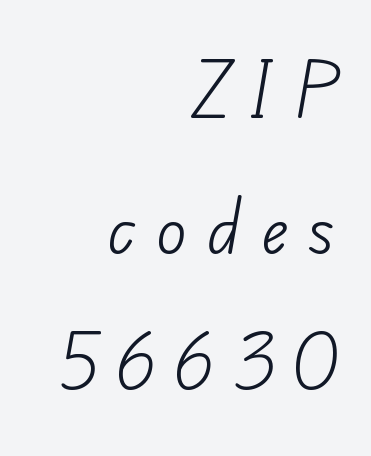
Q: Is the text bold? A: No.
Q: Is the typeface a serif or a sans-serif typeface? A: Sans-serif.
Q: Is the text underlined? A: No.
Q: How is the paragraph aligned? A: Right-aligned.
Q: Is the spacing between letters normal or unusually wide? A: Unusually wide.
Q: Is the spacing between lines tight, normal or loose? A: Loose.
Q: Width (condensed, normal, or wide)? A: Normal.
Q: Stroke contrast? A: Low.
Q: x-height? A: Small.
Q: Monospaced? A: No.
